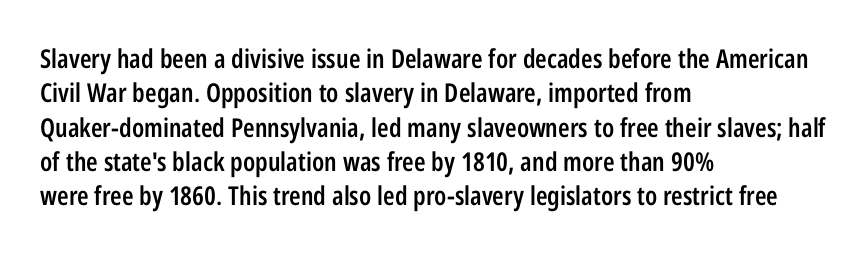
Q: Is the text bold? A: Semi-bold.
Q: Is the text italic (slanted)? A: No, it is upright.
Q: Is the text underlined? A: No.
Q: How is the paragraph aligned? A: Left-aligned.
Q: Is the spacing between letters normal or unusually wide? A: Normal.
Q: Is the spacing between lines tight, normal or loose? A: Normal.
